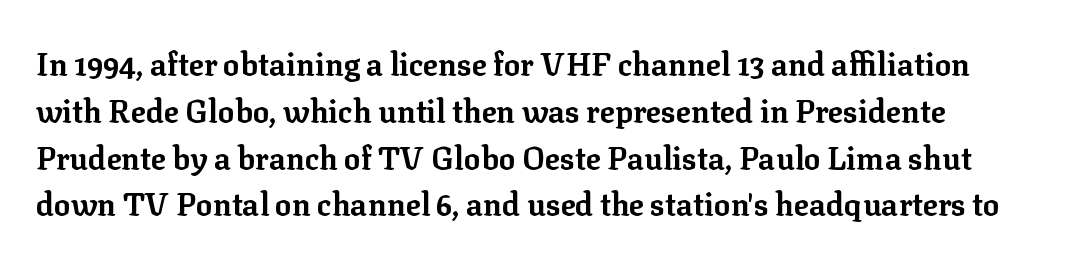
Q: Is the text bold? A: Yes.
Q: Is the text italic (slanted)? A: No, it is upright.
Q: Is the typeface a serif or a sans-serif typeface? A: Serif.
Q: Is the text underlined? A: No.
Q: Is the spacing between letters normal or unusually wide? A: Normal.
Q: Is the spacing between lines tight, normal or loose? A: Normal.
Q: Width (condensed, normal, or wide)? A: Normal.
Q: Stroke contrast? A: Low.
Q: x-height? A: Medium.
Q: Monospaced? A: No.
